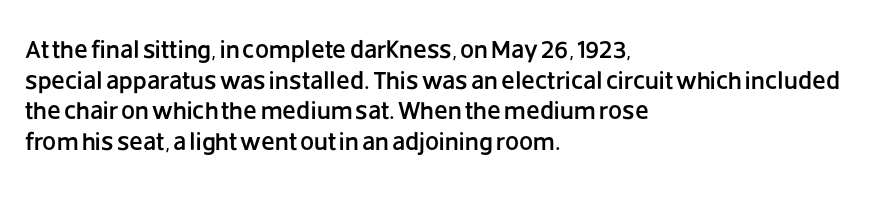
Q: Is the text italic (slanted)? A: No, it is upright.
Q: Is the text underlined? A: No.
Q: How is the paragraph aligned? A: Left-aligned.
Q: Is the spacing between letters normal or unusually wide? A: Normal.
